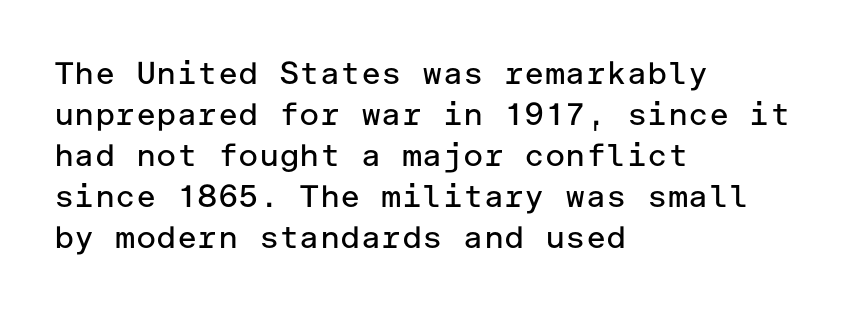
Every row of glyphs begins at an identical x-position on the left. Anything drawn beneath the words? Only blank space. Each letter's strokes conclude bluntly, with no projecting serifs. A typesetter would call this leading conventional body-copy spacing.
